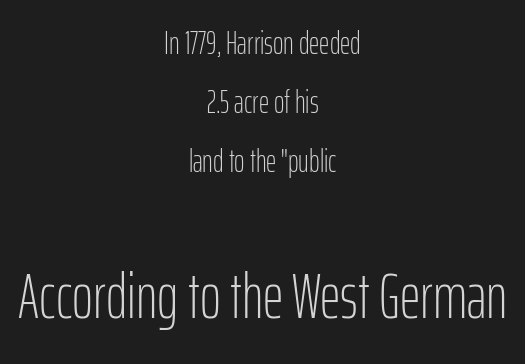
{"serif": "no", "italic": "no", "bold": "no", "weight": "light", "width": "condensed", "stroke_contrast": "low", "x_height": "medium", "monospaced": "no", "underline": "no", "align": "center", "line_spacing_ratio": 1.84, "letter_spacing": "normal", "letter_spacing_em": 0.0, "larger_block": "second", "size_ratio": 2.0, "glyph_px": 64}
